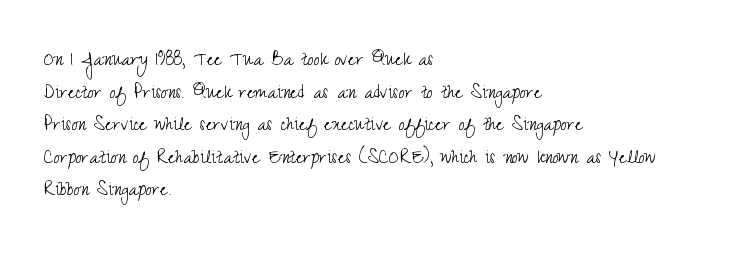
Rows of type keep a routine distance in the vertical direction. The space beneath each line is pristine and unruled. Which margin do the lines hug? The left one — the right edge is uneven. The letterforms sit shoulder to shoulder at normal distance.
